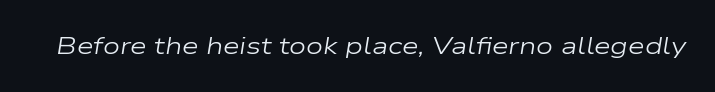
Q: Is the text bold? A: No.
Q: Is the text italic (slanted)? A: Yes, it leans right by about 9 degrees.
Q: Is the text underlined? A: No.
Q: Is the spacing between letters normal or unusually wide? A: Normal.
